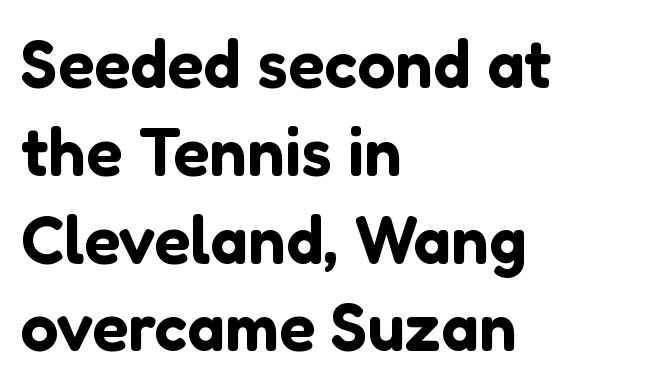
The image shows 67 px sans-serif type, upright; set left-aligned, normal line spacing (1.31x), normal letter spacing, not underlined; low stroke contrast and a medium x-height.
